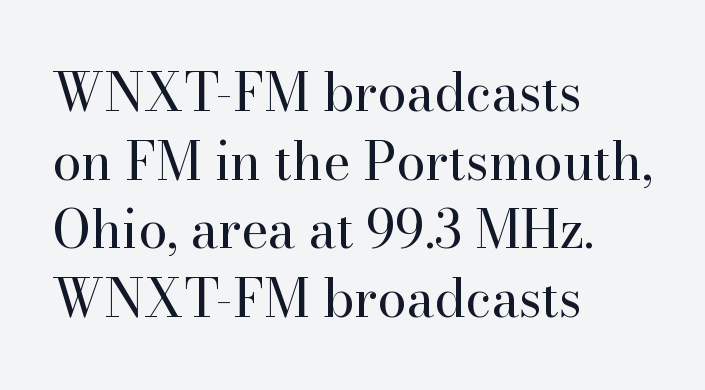
{"serif": "yes", "italic": "no", "bold": "no", "weight": "regular", "width": "normal", "stroke_contrast": "high", "x_height": "small", "monospaced": "no", "underline": "no", "align": "left", "line_spacing": "normal", "line_spacing_ratio": 1.32, "letter_spacing": "normal", "letter_spacing_em": 0.0, "glyph_px": 52}
